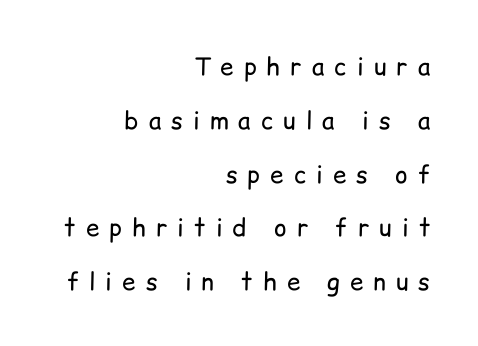
{"italic": "no", "bold": "no", "underline": "no", "align": "right", "line_spacing": "loose", "line_spacing_ratio": 2.24, "letter_spacing": "wide", "letter_spacing_em": 0.42, "glyph_px": 24}
